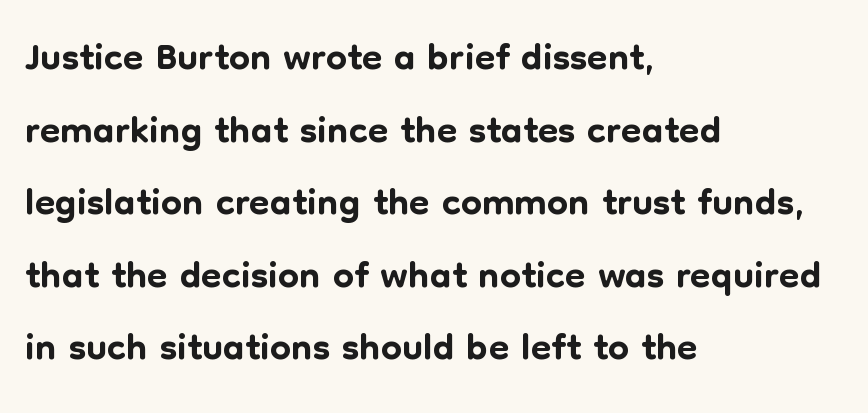
The rendering shows plain stroke endings on the letterforms — a sans-serif design. Every row of glyphs begins at an identical x-position on the left. Do the letters lean? They stand straight. Is the letter spacing exaggerated? No — it looks like the ordinary default. Has an underline been added? It has not. Spacing verdict: proportional, widths tailored to each character.
